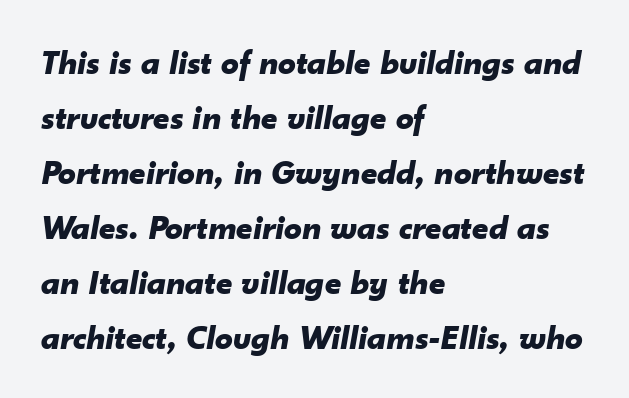
Visually the block forms a straight wall on the left and a jagged coastline on the right. The lettering tilts uniformly, giving the passage an italic look. Spacing verdict: proportional, widths tailored to each character. What's the leading like? Ordinary, nothing unusual. Compared with an ordinary text face, these strokes are far heavier — a full bold.
